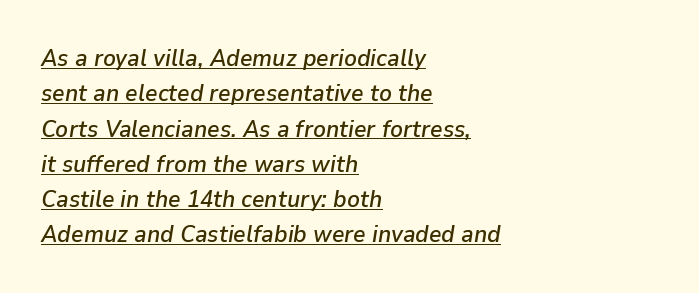
The image shows 24 px text type, italic (leaning right); set left-aligned, normal line spacing (1.47x), normal letter spacing, underlined.
